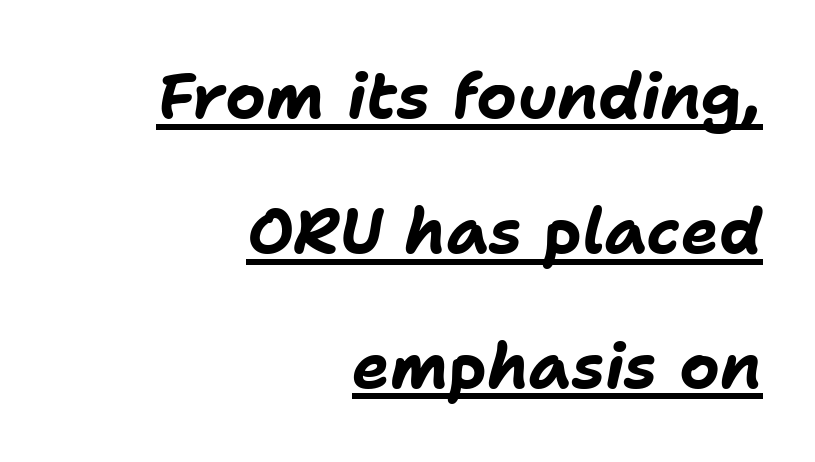
Q: Is the text bold? A: Yes.
Q: Is the text italic (slanted)? A: Yes, it leans right by about 11 degrees.
Q: Is the text underlined? A: Yes.
Q: How is the paragraph aligned? A: Right-aligned.
Q: Is the spacing between letters normal or unusually wide? A: Normal.
Q: Is the spacing between lines tight, normal or loose? A: Loose.
Q: Width (condensed, normal, or wide)? A: Normal.
Q: Stroke contrast? A: Low.
Q: x-height? A: Medium.
Q: Monospaced? A: No.
